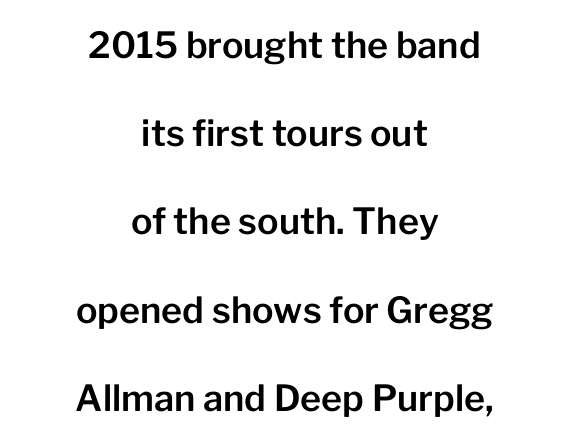
{"serif": "no", "italic": "no", "width": "normal", "stroke_contrast": "low", "x_height": "medium", "monospaced": "no", "underline": "no", "align": "center", "line_spacing": "loose", "line_spacing_ratio": 2.45, "letter_spacing": "normal", "letter_spacing_em": 0.0, "glyph_px": 36}
